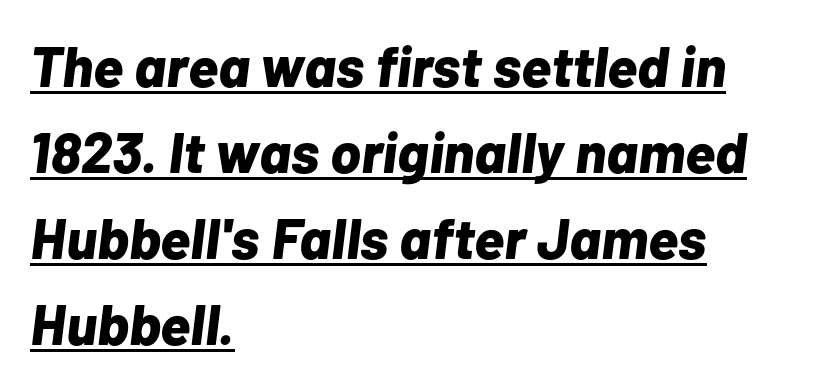
The image shows 57 px bold type, italic (leaning right); set left-aligned, normal line spacing (1.51x), normal letter spacing, underlined; low stroke contrast and a medium x-height.
